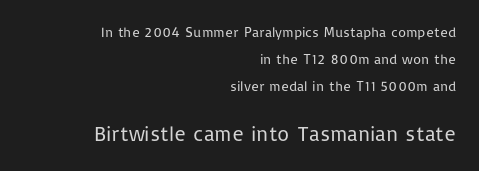
Q: Is the text bold? A: No.
Q: Is the text italic (slanted)? A: No, it is upright.
Q: Is the text underlined? A: No.
Q: How is the paragraph aligned? A: Right-aligned.
Q: Is the spacing between letters normal or unusually wide? A: Normal.
Q: Is the spacing between lines tight, normal or loose? A: Loose.
Q: Which block of text is set in a larger size, the first (top) or the second (bottom)? A: The second (bottom) one.
